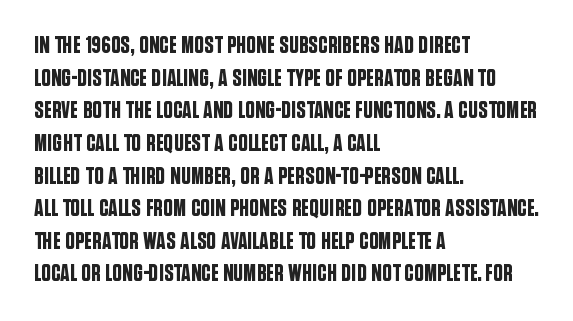
Q: Is the text italic (slanted)? A: No, it is upright.
Q: Is the text underlined? A: No.
Q: How is the paragraph aligned? A: Left-aligned.
Q: Is the spacing between letters normal or unusually wide? A: Normal.
Q: Is the spacing between lines tight, normal or loose? A: Normal.
